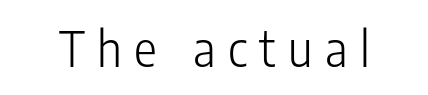
A quiet, ordinary-to-light weight characterises the typeface. Does the lettering tilt? It doesn't — this is upright. Note the varied advance widths — an 'i' is clearly narrower than an 'm'. Unmarked baselines from the first word to the last. Each letter's strokes conclude bluntly, with no projecting serifs.
